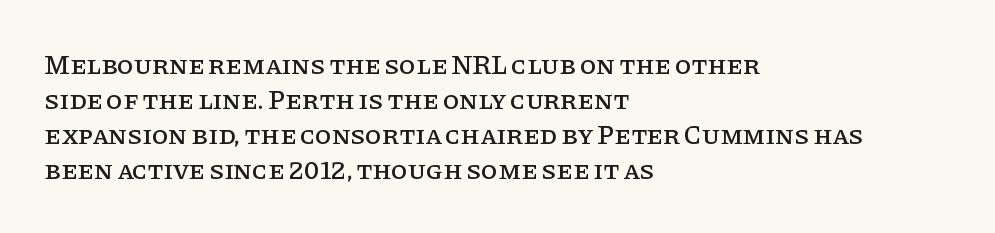
In CSS terms this would be text-align: left. Does the lettering tilt? It doesn't — this is upright. The strip under each line holds only bare page. Each word holds together tightly as a unit, with standard inter-letter gaps. These lines sit exactly where default settings would place them.
